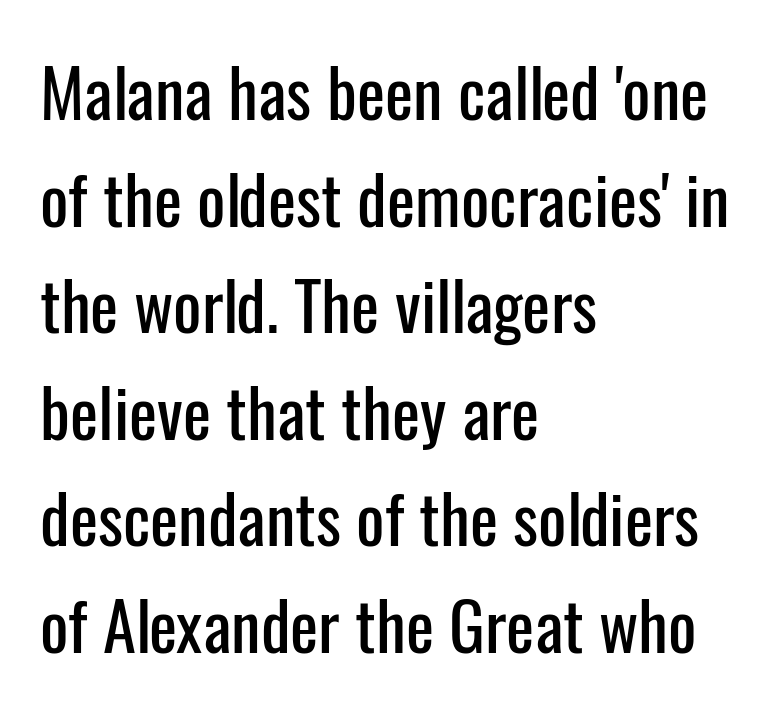
Q: Is the text italic (slanted)? A: No, it is upright.
Q: Is the typeface a serif or a sans-serif typeface? A: Sans-serif.
Q: Is the text underlined? A: No.
Q: How is the paragraph aligned? A: Left-aligned.
Q: Is the spacing between letters normal or unusually wide? A: Normal.
Q: Is the spacing between lines tight, normal or loose? A: Normal.
Q: Width (condensed, normal, or wide)? A: Condensed.
Q: Stroke contrast? A: Low.
Q: x-height? A: Medium.
Q: Monospaced? A: No.
